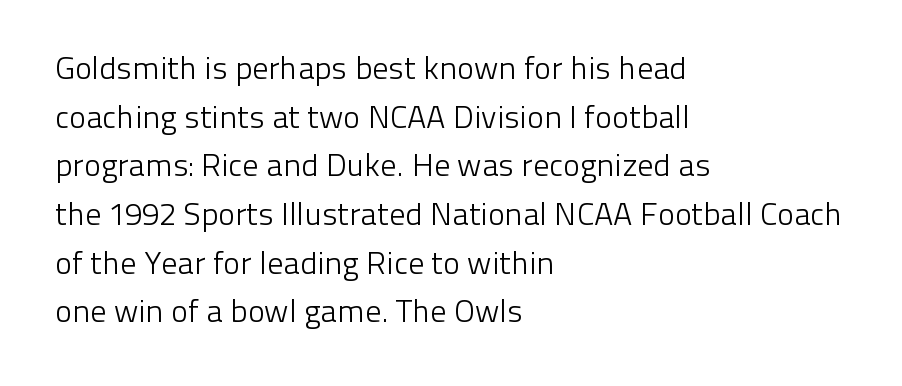
The image shows 32 px light sans-serif type, upright; set left-aligned, normal line spacing (1.52x), normal letter spacing, not underlined; low stroke contrast and a medium x-height.
